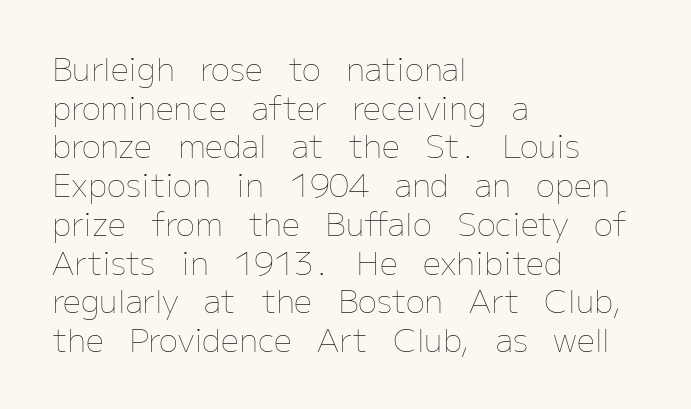
Q: Is the text bold? A: No.
Q: Is the text italic (slanted)? A: No, it is upright.
Q: Is the text underlined? A: No.
Q: How is the paragraph aligned? A: Left-aligned.
Q: Is the spacing between letters normal or unusually wide? A: Normal.
Q: Width (condensed, normal, or wide)? A: Normal.
Q: Stroke contrast? A: Low.
Q: x-height? A: Medium.
Q: Monospaced? A: No.
